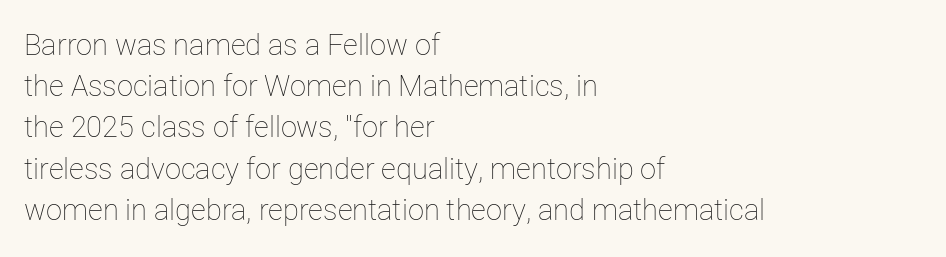
The image shows 29 px thin type, upright; set left-aligned, normal line spacing (1.42x), normal letter spacing, not underlined; low stroke contrast and a medium x-height.
